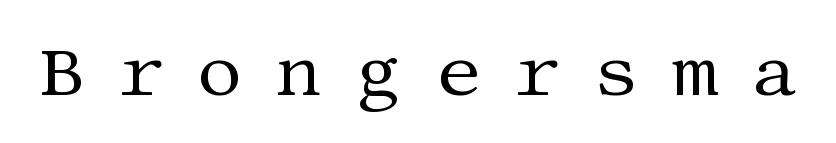
{"serif": "yes", "italic": "no", "bold": "no", "weight": "regular", "width": "normal", "stroke_contrast": "medium", "x_height": "large", "underline": "no", "letter_spacing": "wide", "letter_spacing_em": 0.46, "glyph_px": 72}
